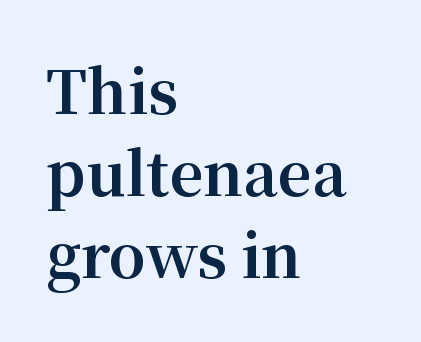
The compositor pushed each line to the left boundary. A typesetter would label this face a serif. Horizontal bands of white between lines are of average thickness. The string is rendered with underlining switched off.
